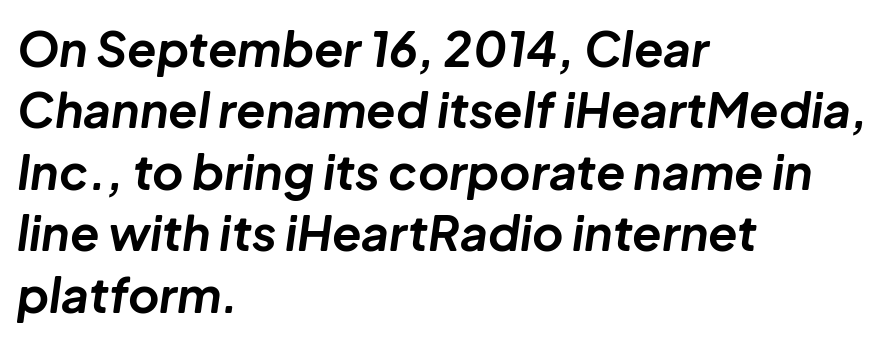
This rendering features lettering with no underline. You'd pick this weight for a headline — it's a proper bold. Leading: standard. The letters advance in unequal steps, a hallmark of proportional type. This sample uses an oblique cut, with every glyph tilted off the vertical. This rendering uses left alignment, leaving the right contour irregular.
